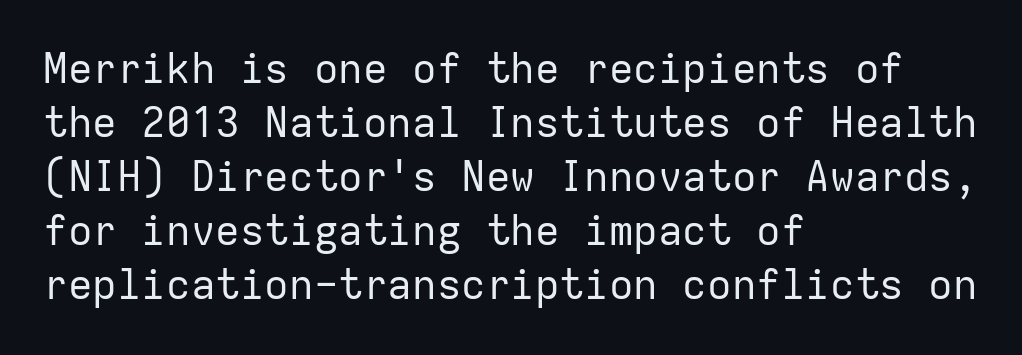
Vertically, the passage feels balanced, rows spaced as you'd expect. Quick note: underline off. Line starts are locked; line ends wander. The lettering holds an erect, upright posture throughout. The strokes are not fattened; the text isn't bold. Default kerning and tracking; the words read as compact shapes.
